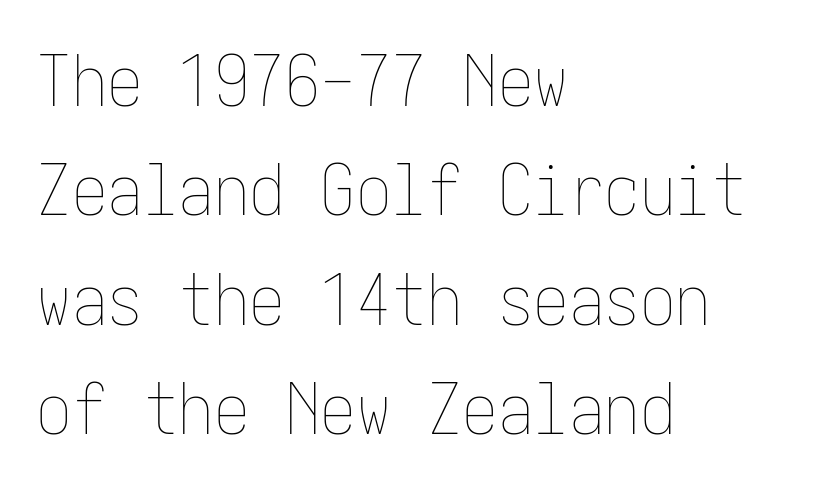
Q: Is the text bold? A: No.
Q: Is the text italic (slanted)? A: No, it is upright.
Q: Is the text underlined? A: No.
Q: How is the paragraph aligned? A: Left-aligned.
Q: Is the spacing between letters normal or unusually wide? A: Normal.
Q: Is the spacing between lines tight, normal or loose? A: Normal.
Q: Width (condensed, normal, or wide)? A: Condensed.
Q: Stroke contrast? A: Low.
Q: x-height? A: Medium.
